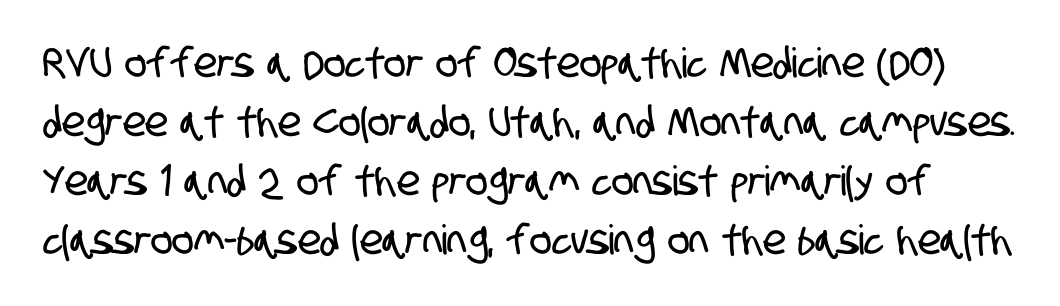
Q: Is the typeface a serif or a sans-serif typeface? A: Sans-serif.
Q: Is the text underlined? A: No.
Q: Is the spacing between letters normal or unusually wide? A: Normal.
Q: Is the spacing between lines tight, normal or loose? A: Normal.
Q: Width (condensed, normal, or wide)? A: Condensed.
Q: Stroke contrast? A: Low.
Q: x-height? A: Large.
Q: Monospaced? A: No.
